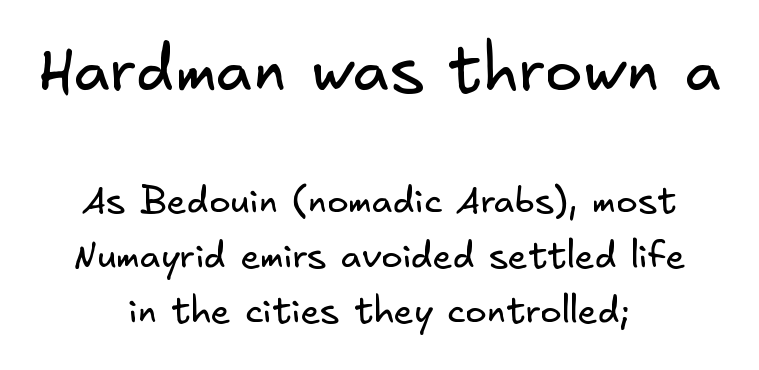
Q: Is the text bold? A: No.
Q: Is the typeface a serif or a sans-serif typeface? A: Sans-serif.
Q: Is the text underlined? A: No.
Q: How is the paragraph aligned? A: Centered.
Q: Is the spacing between letters normal or unusually wide? A: Normal.
Q: Is the spacing between lines tight, normal or loose? A: Normal.
Q: Which block of text is set in a larger size, the first (top) or the second (bottom)? A: The first (top) one.
Q: Width (condensed, normal, or wide)? A: Normal.
Q: Stroke contrast? A: Low.
Q: x-height? A: Small.
